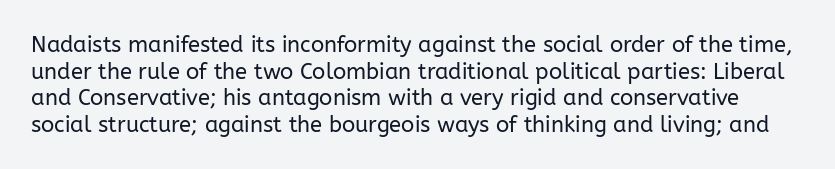
{"italic": "no", "bold": "no", "underline": "no", "line_spacing_ratio": 1.21, "letter_spacing": "normal", "letter_spacing_em": 0.0, "glyph_px": 22}
